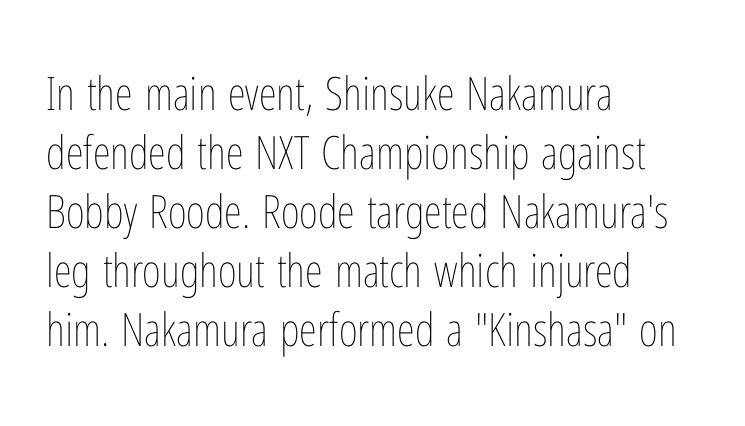
{"italic": "no", "bold": "no", "weight": "thin", "width": "condensed", "stroke_contrast": "low", "x_height": "medium", "monospaced": "no", "underline": "no", "align": "left", "line_spacing": "normal", "line_spacing_ratio": 1.28, "letter_spacing": "normal", "letter_spacing_em": 0.0, "glyph_px": 46}
